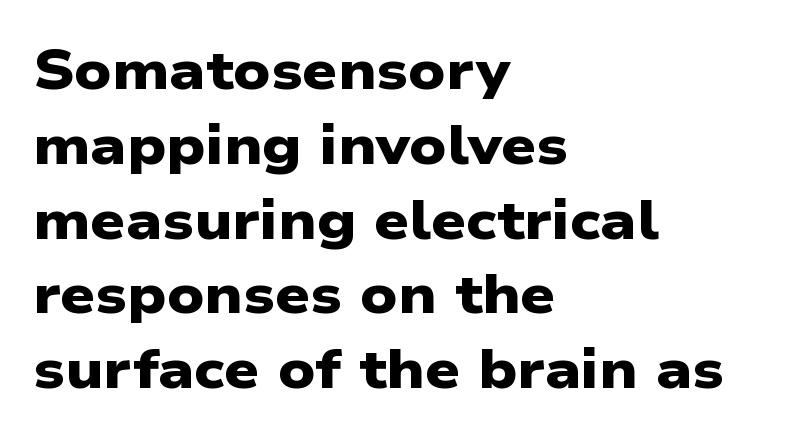
The image shows 55 px heavy, wide sans-serif type; set left-aligned, normal line spacing (1.36x), normal letter spacing, not underlined; low stroke contrast and a medium x-height.
